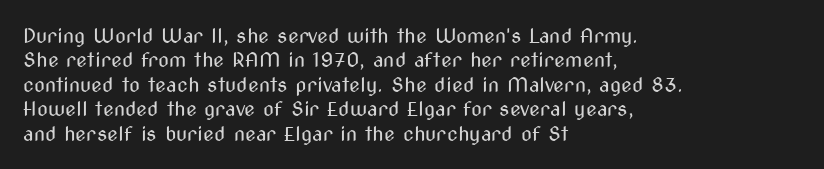
Q: Is the text bold? A: No.
Q: Is the text italic (slanted)? A: No, it is upright.
Q: Is the text underlined? A: No.
Q: How is the paragraph aligned? A: Left-aligned.
Q: Is the spacing between letters normal or unusually wide? A: Normal.
